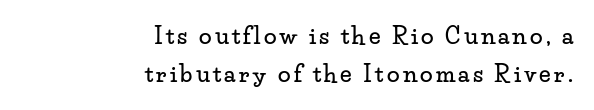
The image shows 23 px text type, upright; set right-aligned, normal line spacing (1.66x), not underlined.
